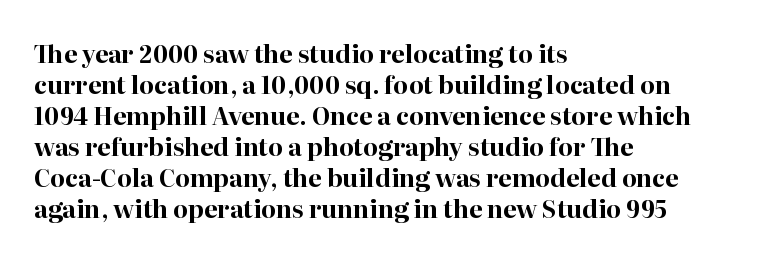
If you measured baseline to baseline, you'd find a middling distance. The specimen reads as upright at a glance. Glyph-to-glyph distance matches everyday printed text. Heavy, bold letterforms. Each row of text sits above clean, open space.
